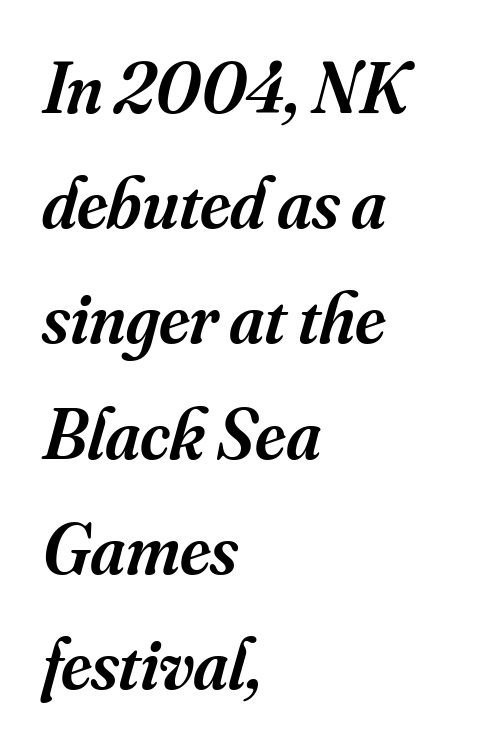
Q: Is the text bold? A: Semi-bold.
Q: Is the text italic (slanted)? A: Yes, it leans right by about 16 degrees.
Q: Is the typeface a serif or a sans-serif typeface? A: Serif.
Q: Is the text underlined? A: No.
Q: How is the paragraph aligned? A: Left-aligned.
Q: Is the spacing between letters normal or unusually wide? A: Normal.
Q: Is the spacing between lines tight, normal or loose? A: Normal.
Q: Width (condensed, normal, or wide)? A: Normal.
Q: Stroke contrast? A: Medium.
Q: x-height? A: Small.
Q: Monospaced? A: No.
